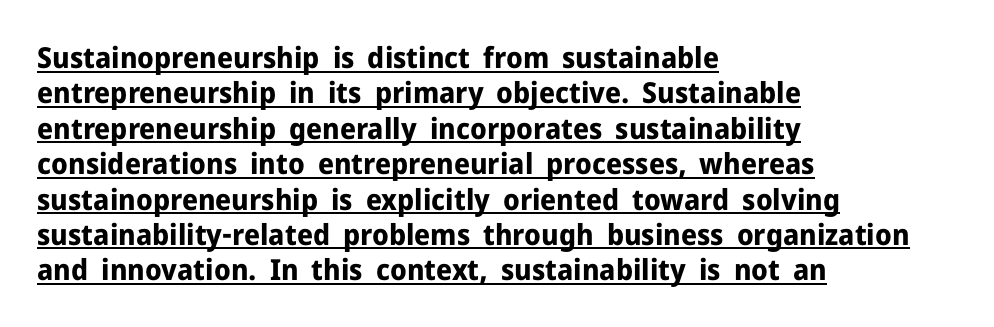
{"serif": "no", "italic": "no", "bold": "yes", "weight": "bold", "width": "normal", "stroke_contrast": "low", "x_height": "medium", "monospaced": "no", "underline": "yes", "align": "left", "line_spacing_ratio": 1.22, "letter_spacing": "normal", "letter_spacing_em": 0.0, "glyph_px": 29}
